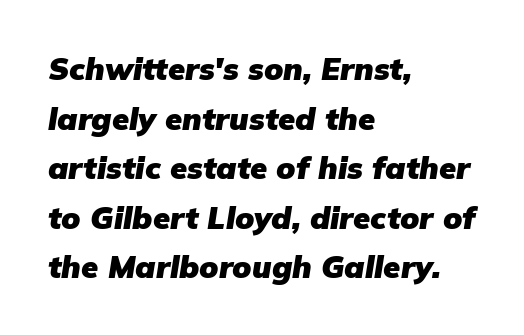
Q: Is the text bold? A: Yes.
Q: Is the text italic (slanted)? A: Yes, it leans right by about 9 degrees.
Q: Is the text underlined? A: No.
Q: How is the paragraph aligned? A: Left-aligned.
Q: Is the spacing between letters normal or unusually wide? A: Normal.
Q: Is the spacing between lines tight, normal or loose? A: Normal.
Q: Width (condensed, normal, or wide)? A: Normal.
Q: Stroke contrast? A: Low.
Q: x-height? A: Medium.
Q: Monospaced? A: No.
